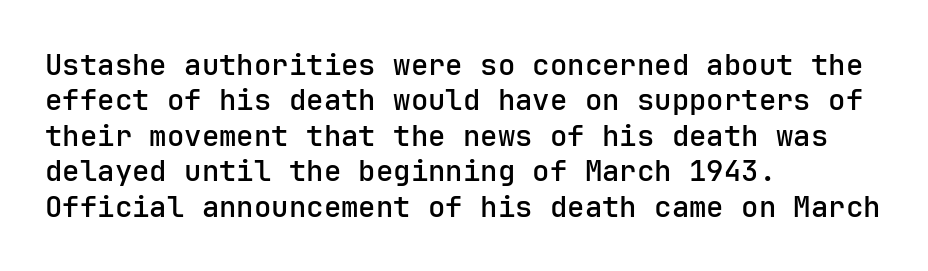
Q: Is the text bold? A: Semi-bold.
Q: Is the text italic (slanted)? A: No, it is upright.
Q: Is the typeface a serif or a sans-serif typeface? A: Sans-serif.
Q: Is the text underlined? A: No.
Q: How is the paragraph aligned? A: Left-aligned.
Q: Is the spacing between letters normal or unusually wide? A: Normal.
Q: Width (condensed, normal, or wide)? A: Normal.
Q: Stroke contrast? A: Low.
Q: x-height? A: Medium.
